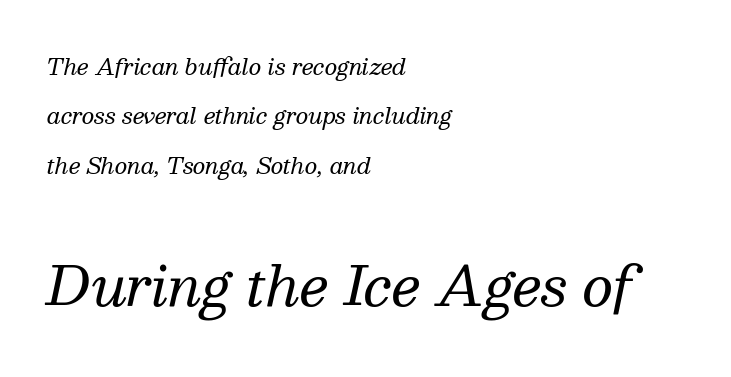
{"serif": "yes", "italic": "yes", "lean": "right", "slant_degrees": 13, "bold": "no", "weight": "regular", "width": "normal", "stroke_contrast": "medium", "x_height": "medium", "monospaced": "no", "underline": "no", "align": "left", "line_spacing": "loose", "line_spacing_ratio": 2.24, "letter_spacing": "normal", "letter_spacing_em": 0.0, "larger_block": "second", "size_ratio": 2.45, "glyph_px": 54}
